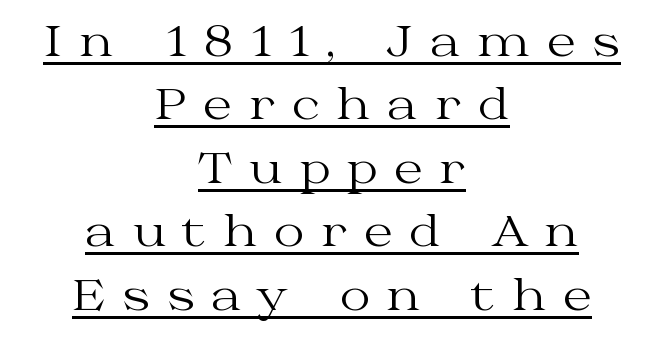
Q: Is the text bold? A: No.
Q: Is the text italic (slanted)? A: No, it is upright.
Q: Is the typeface a serif or a sans-serif typeface? A: Serif.
Q: Is the text underlined? A: Yes.
Q: How is the paragraph aligned? A: Centered.
Q: Is the spacing between letters normal or unusually wide? A: Unusually wide.
Q: Is the spacing between lines tight, normal or loose? A: Normal.
Q: Width (condensed, normal, or wide)? A: Wide.
Q: Stroke contrast? A: Medium.
Q: x-height? A: Medium.
Q: Monospaced? A: No.
